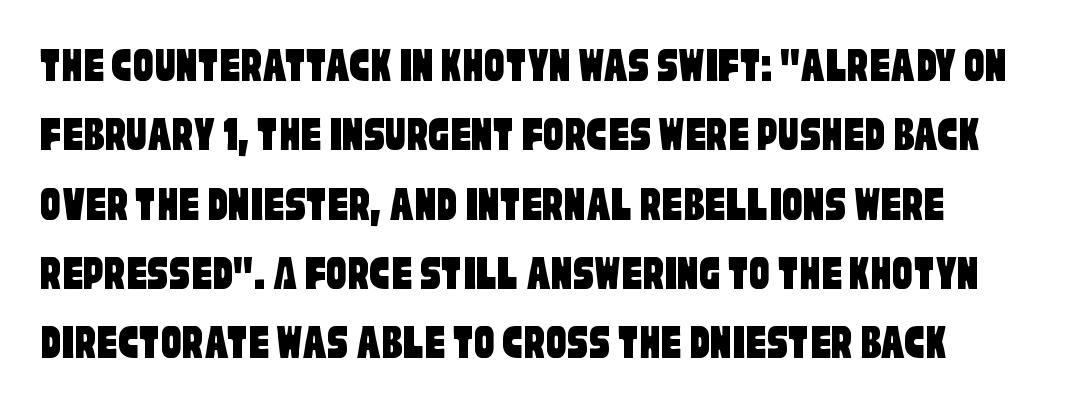
The image shows 51 px condensed sans-serif type; set normal line spacing (1.36x), normal letter spacing, not underlined; low stroke contrast and a large x-height.
